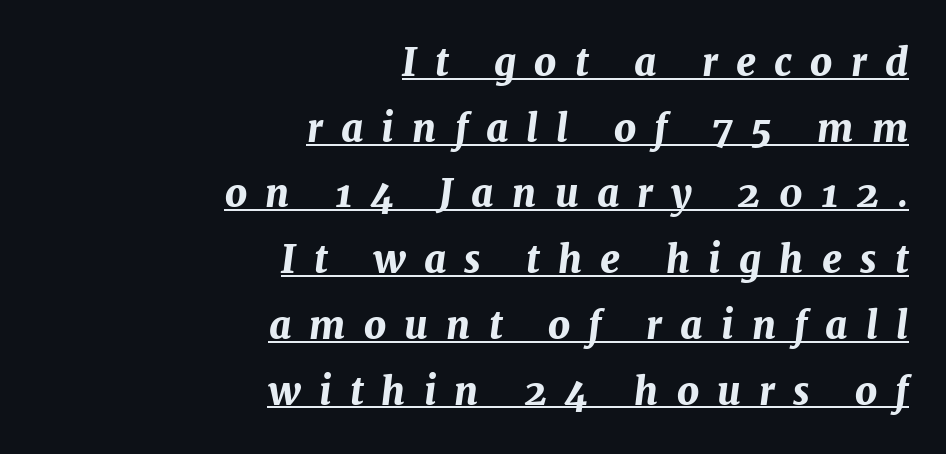
Q: Is the text bold? A: Yes.
Q: Is the text italic (slanted)? A: Yes, it leans right by about 7 degrees.
Q: Is the text underlined? A: Yes.
Q: How is the paragraph aligned? A: Right-aligned.
Q: Is the spacing between letters normal or unusually wide? A: Unusually wide.
Q: Width (condensed, normal, or wide)? A: Normal.
Q: Stroke contrast? A: Medium.
Q: x-height? A: Medium.
Q: Monospaced? A: No.
